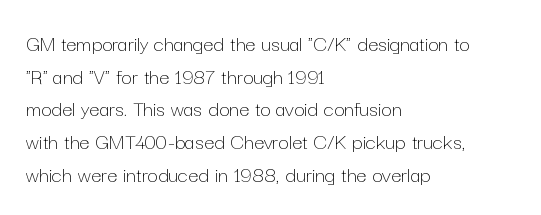
{"italic": "no", "bold": "no", "underline": "no", "align": "left", "line_spacing": "normal", "line_spacing_ratio": 1.42, "letter_spacing": "normal", "letter_spacing_em": 0.0, "glyph_px": 23}
